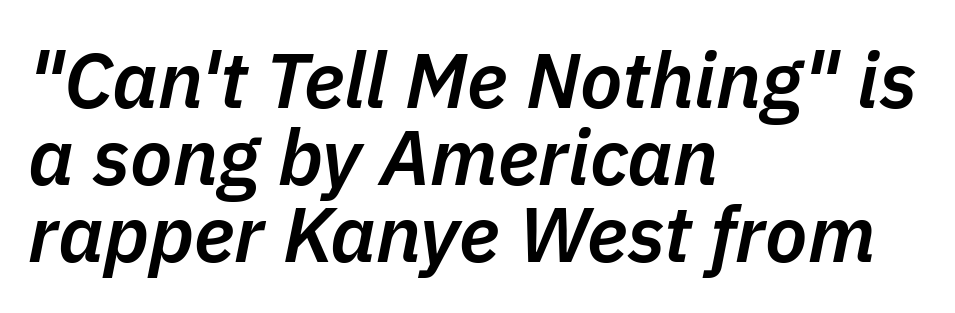
{"italic": "yes", "lean": "right", "slant_degrees": 11, "bold": "semi", "weight": "semibold", "width": "normal", "stroke_contrast": "low", "x_height": "medium", "monospaced": "no", "underline": "no", "align": "left", "line_spacing": "tight", "line_spacing_ratio": 0.99, "letter_spacing": "normal", "letter_spacing_em": 0.0, "glyph_px": 78}
